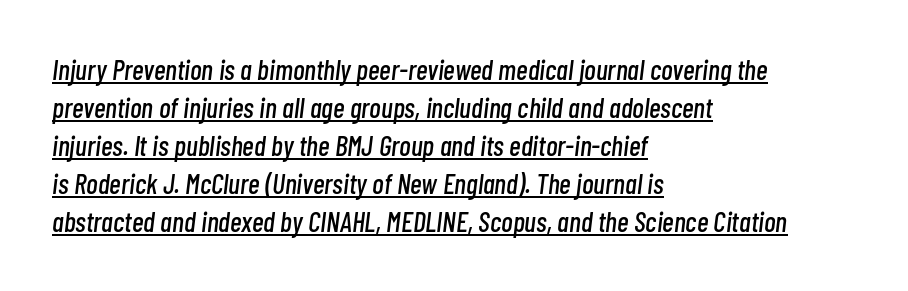
{"italic": "yes", "lean": "right", "slant_degrees": 7, "width": "condensed", "stroke_contrast": "low", "x_height": "medium", "monospaced": "no", "underline": "yes", "align": "left", "line_spacing": "normal", "line_spacing_ratio": 1.36, "letter_spacing": "normal", "letter_spacing_em": 0.0, "glyph_px": 28}
